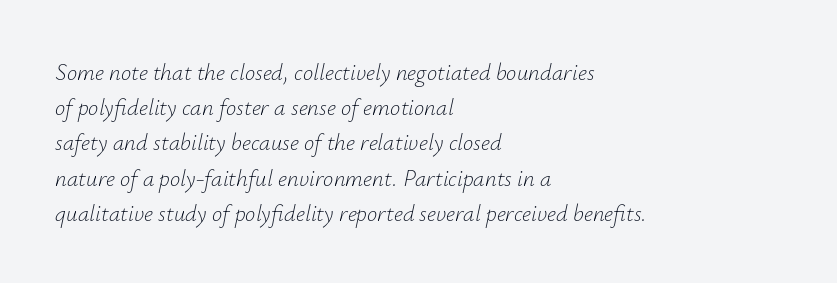
Stems here are at most as thick as an everyday book face. Evenly set lines give the paragraph a standard silhouette. The text block is weighted toward the left margin, trailing off unevenly rightward. The space beneath each line is pristine and unruled. The axis of the letterforms is tilted away from vertical.
